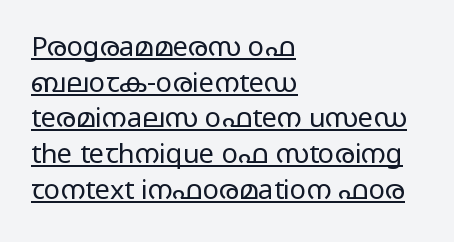
The image shows 27 px text type, upright; set left-aligned, normal line spacing (1.32x), normal letter spacing, underlined.
